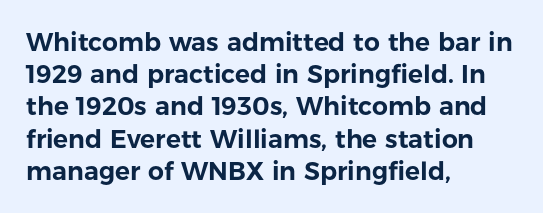
{"italic": "no", "underline": "no", "align": "left", "line_spacing": "normal", "line_spacing_ratio": 1.29, "letter_spacing": "normal", "letter_spacing_em": 0.0, "glyph_px": 25}
